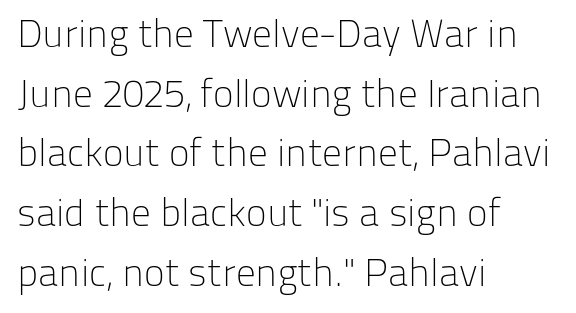
Q: Is the text bold? A: No.
Q: Is the text italic (slanted)? A: No, it is upright.
Q: Is the typeface a serif or a sans-serif typeface? A: Sans-serif.
Q: Is the text underlined? A: No.
Q: How is the paragraph aligned? A: Left-aligned.
Q: Is the spacing between letters normal or unusually wide? A: Normal.
Q: Is the spacing between lines tight, normal or loose? A: Normal.
Q: Width (condensed, normal, or wide)? A: Normal.
Q: Stroke contrast? A: Low.
Q: x-height? A: Medium.
Q: Monospaced? A: No.
